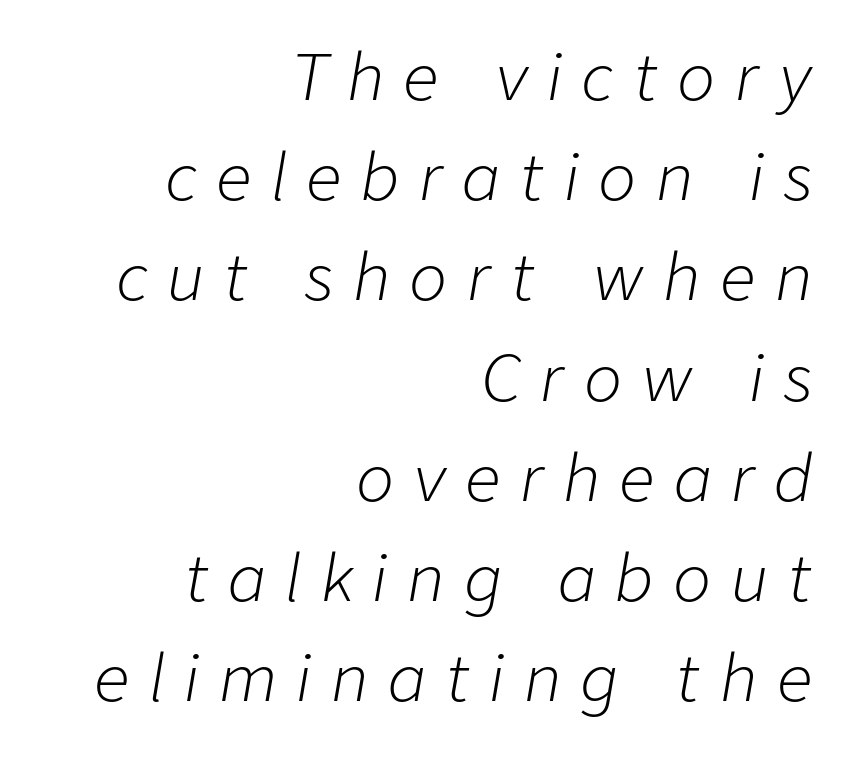
Each letter keeps its own natural width here, so spacing adapts to shape. In CSS terms this would be text-align: right. Stems and bowls with no extra thickness — not bold. Each new line begins a customary step beneath the previous one.
